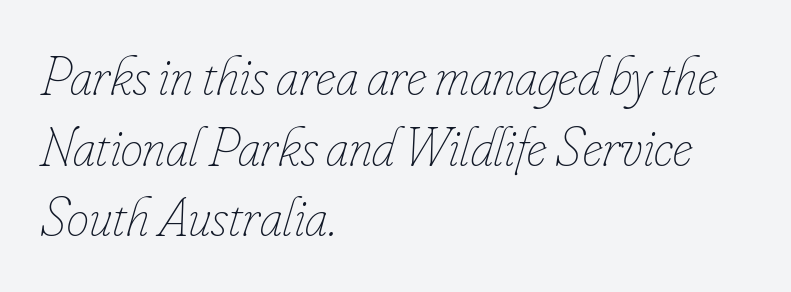
The image shows 56 px thin, condensed type, italic (leaning right); set left-aligned, normal line spacing (1.26x), normal letter spacing, not underlined; low stroke contrast and a small x-height.
